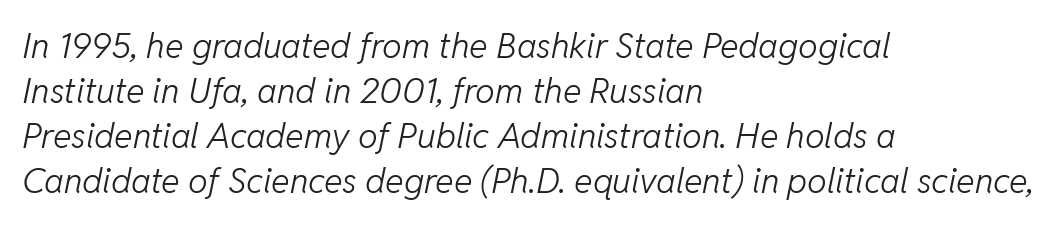
The image shows 35 px light type, italic (leaning right); set left-aligned, normal line spacing (1.29x), normal letter spacing, not underlined; low stroke contrast and a medium x-height.
